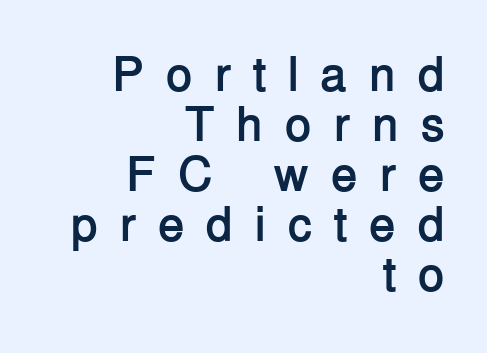
The image shows 49 px semibold sans-serif type, upright; set right-aligned, tight line spacing (1.02x), unusually wide letter spacing (+0.44 em), not underlined; low stroke contrast and a medium x-height.
